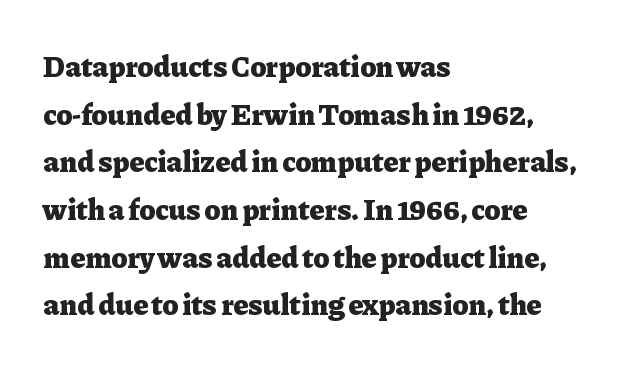
Q: Is the text bold? A: Yes.
Q: Is the text italic (slanted)? A: No, it is upright.
Q: Is the typeface a serif or a sans-serif typeface? A: Serif.
Q: Is the text underlined? A: No.
Q: How is the paragraph aligned? A: Left-aligned.
Q: Is the spacing between letters normal or unusually wide? A: Normal.
Q: Is the spacing between lines tight, normal or loose? A: Normal.
Q: Width (condensed, normal, or wide)? A: Normal.
Q: Stroke contrast? A: Low.
Q: x-height? A: Medium.
Q: Monospaced? A: No.
